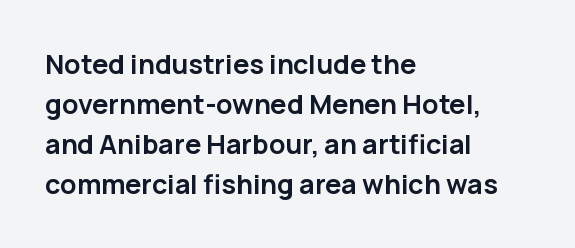
Q: Is the text bold? A: Yes.
Q: Is the text italic (slanted)? A: No, it is upright.
Q: Is the text underlined? A: No.
Q: How is the paragraph aligned? A: Left-aligned.
Q: Is the spacing between letters normal or unusually wide? A: Normal.
Q: Is the spacing between lines tight, normal or loose? A: Normal.
